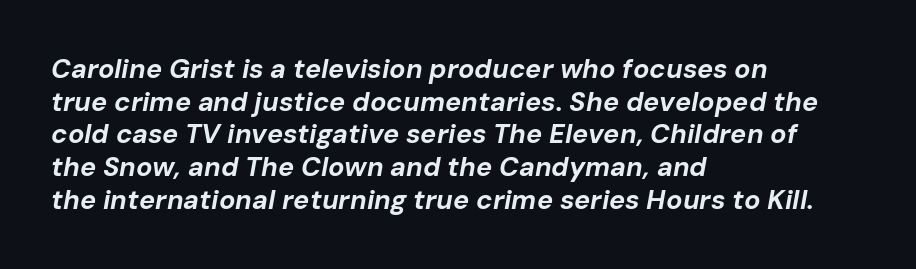
The image shows 27 px bold type, italic (leaning right); set left-aligned, line spacing 1.21x, normal letter spacing, not underlined.
